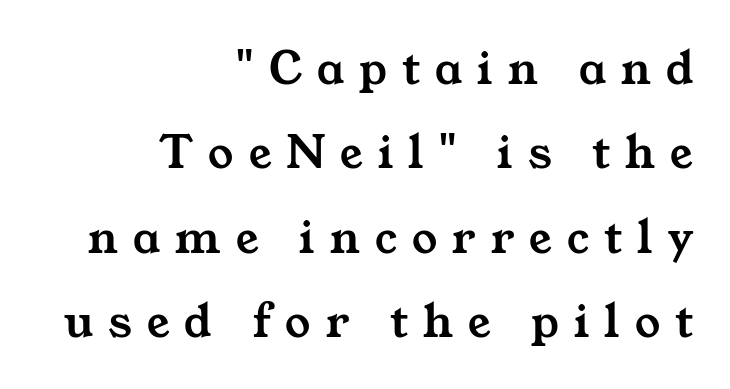
Q: Is the typeface a serif or a sans-serif typeface? A: Serif.
Q: Is the text underlined? A: No.
Q: How is the paragraph aligned? A: Right-aligned.
Q: Is the spacing between letters normal or unusually wide? A: Unusually wide.
Q: Is the spacing between lines tight, normal or loose? A: Normal.
Q: Width (condensed, normal, or wide)? A: Wide.
Q: Stroke contrast? A: Medium.
Q: x-height? A: Medium.
Q: Monospaced? A: No.
